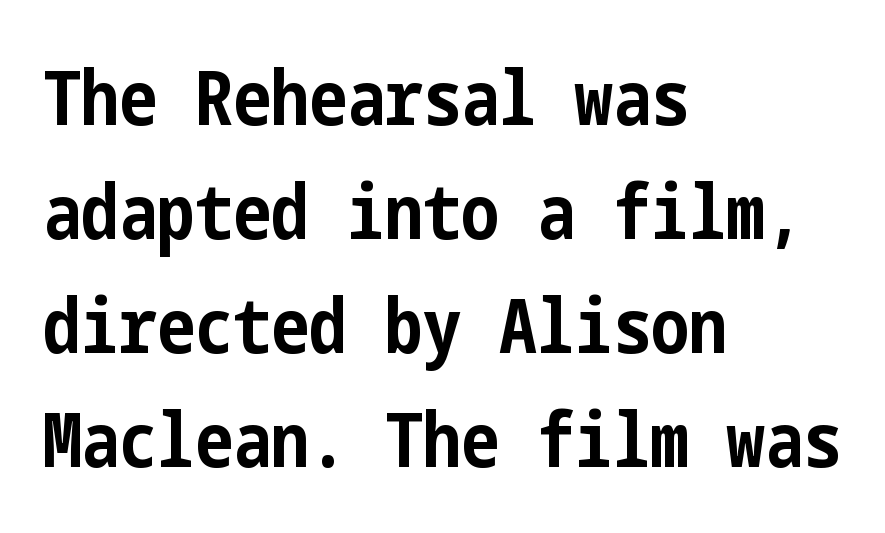
The image shows 76 px bold, condensed sans-serif type, upright; set left-aligned, normal line spacing (1.5x), normal letter spacing, not underlined; low stroke contrast and a medium x-height.
